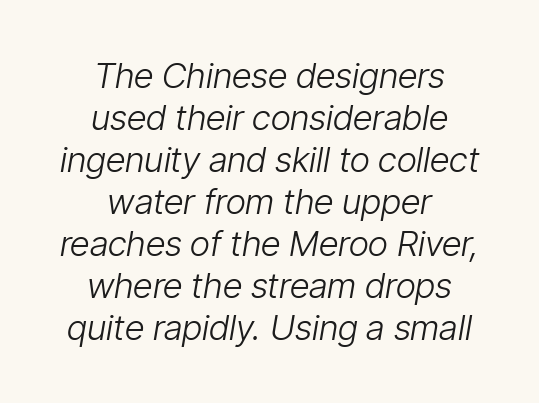
The image shows 35 px light, condensed type, italic (leaning right); set centered, line spacing 1.2x, normal letter spacing, not underlined; low stroke contrast and a medium x-height.
